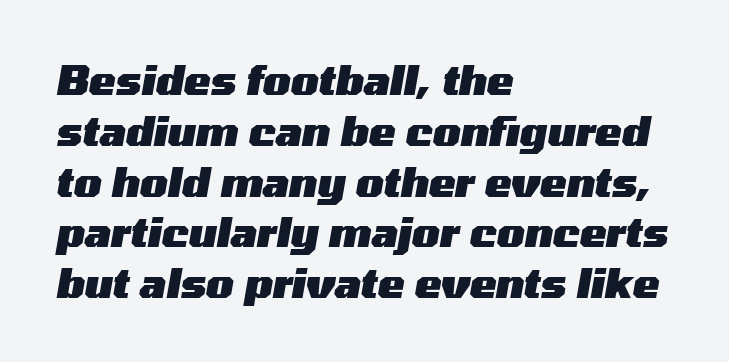
Beneath every word, the page is bare. The lines sit at an ordinary, default distance from one another. Is this a fixed-width face? No — the glyphs have proportional, varying widths. Typographic density is high because the face is bold.
